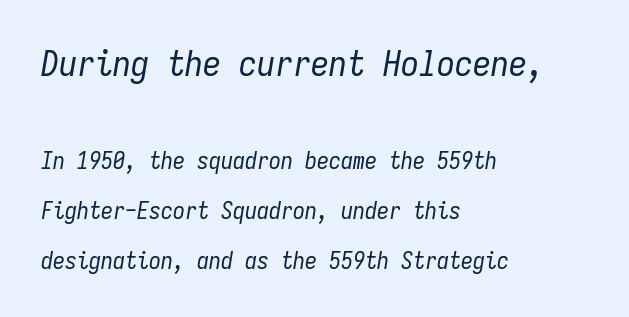
A typesetter would call this monospace, since all characters share one set width. You could fit nearly another row in the gap between these rows. Teacher's note: observe the even left margin — that is flush-left alignment. Underline: absent. These lines keep a tight, regular rhythm from letter to letter. No heavy texture on the line: the type isn't bold.
